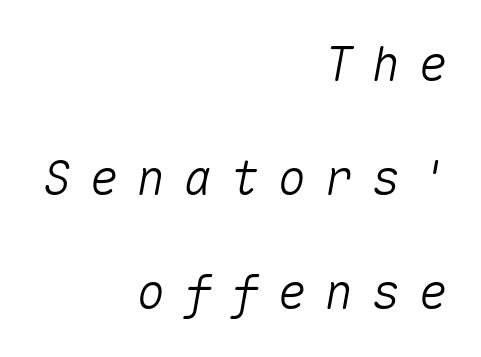
Q: Is the text italic (slanted)? A: Yes, it leans right by about 10 degrees.
Q: Is the text underlined? A: No.
Q: How is the paragraph aligned? A: Right-aligned.
Q: Is the spacing between letters normal or unusually wide? A: Unusually wide.
Q: Is the spacing between lines tight, normal or loose? A: Loose.
Q: Width (condensed, normal, or wide)? A: Normal.
Q: Stroke contrast? A: Medium.
Q: x-height? A: Medium.
Q: Monospaced? A: Yes.
